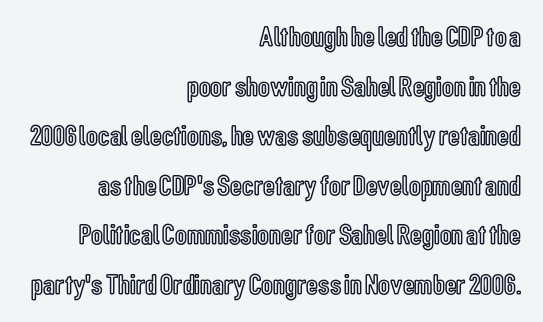
{"italic": "no", "width": "condensed", "x_height": "medium", "monospaced": "no", "underline": "no", "align": "right", "line_spacing_ratio": 1.71, "letter_spacing": "normal", "letter_spacing_em": 0.0, "glyph_px": 29}
